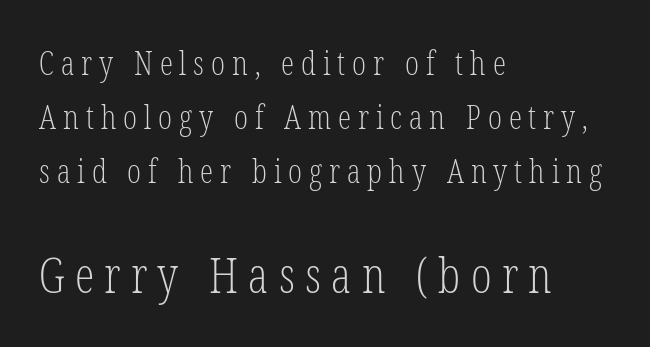
The image shows 49 px light, condensed serif type, upright; set left-aligned, normal line spacing (1.63x), unusually wide letter spacing (+0.21 em), not underlined; the second (bottom) block is 1.48x larger; low stroke contrast and a medium x-height.
